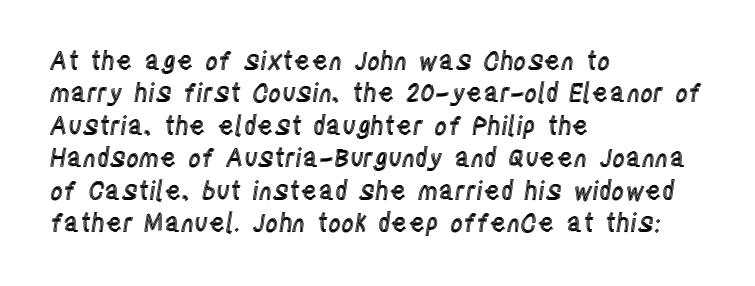
The image shows 25 px text type; set left-aligned, normal line spacing (1.3x), normal letter spacing, not underlined.
